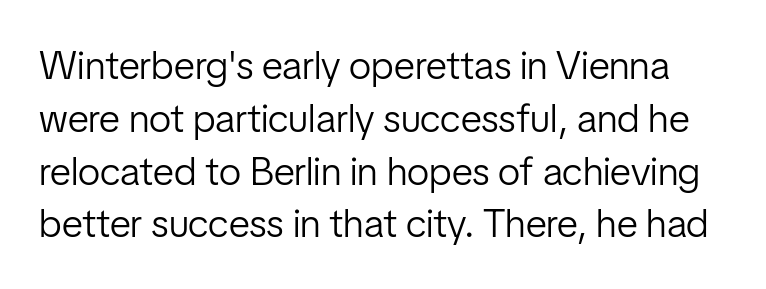
Note the varied advance widths — an 'i' is clearly narrower than an 'm'. One glance says typical: line gaps are just what's usual. You could call the tracking neutral — neither tight nor loose. Nobody drew a line under any word here. Unlike a traditional serif, this face leaves its strokes unadorned.
